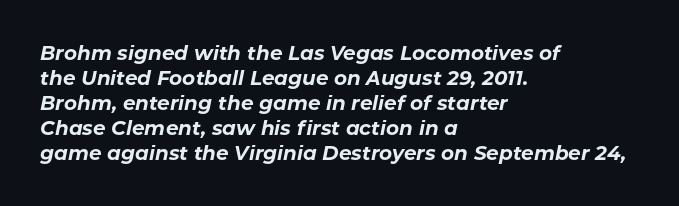
The image shows 20 px bold type, italic (leaning right); set left-aligned, normal line spacing (1.25x), normal letter spacing, not underlined.
